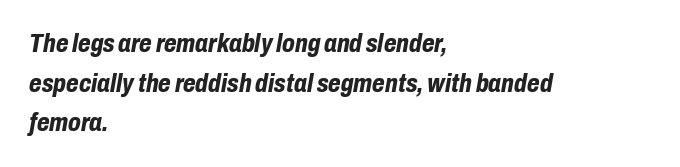
The image shows 26 px bold type, italic (leaning right); set left-aligned, normal line spacing (1.52x), normal letter spacing, not underlined.
